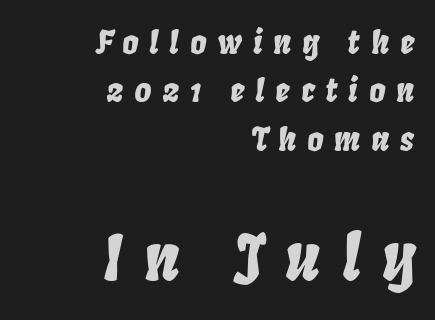
The image shows 63 px condensed type, italic (leaning right); set right-aligned, normal line spacing (1.51x), unusually wide letter spacing (+0.34 em), not underlined; the second (bottom) block is 1.97x larger; low stroke contrast and a large x-height.
